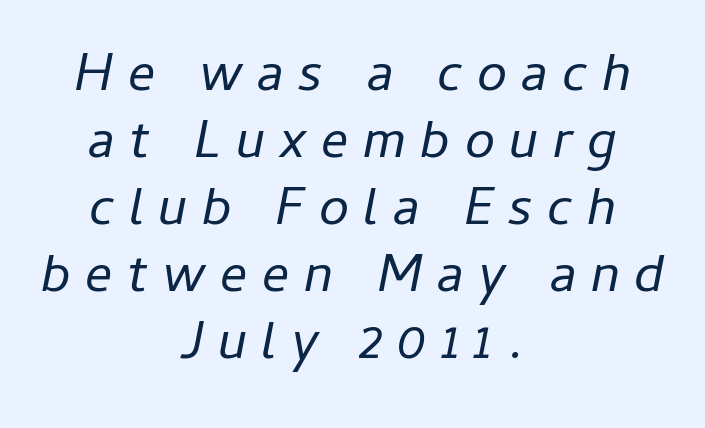
Q: Is the text bold? A: No.
Q: Is the text italic (slanted)? A: Yes, it leans right by about 11 degrees.
Q: Is the text underlined? A: No.
Q: How is the paragraph aligned? A: Centered.
Q: Is the spacing between letters normal or unusually wide? A: Unusually wide.
Q: Width (condensed, normal, or wide)? A: Normal.
Q: Stroke contrast? A: Low.
Q: x-height? A: Medium.
Q: Monospaced? A: No.
